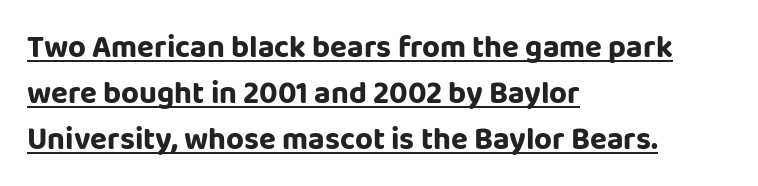
Q: Is the text italic (slanted)? A: No, it is upright.
Q: Is the typeface a serif or a sans-serif typeface? A: Sans-serif.
Q: Is the text underlined? A: Yes.
Q: How is the paragraph aligned? A: Left-aligned.
Q: Is the spacing between letters normal or unusually wide? A: Normal.
Q: Is the spacing between lines tight, normal or loose? A: Normal.
Q: Width (condensed, normal, or wide)? A: Normal.
Q: Stroke contrast? A: Low.
Q: x-height? A: Large.
Q: Monospaced? A: No.
